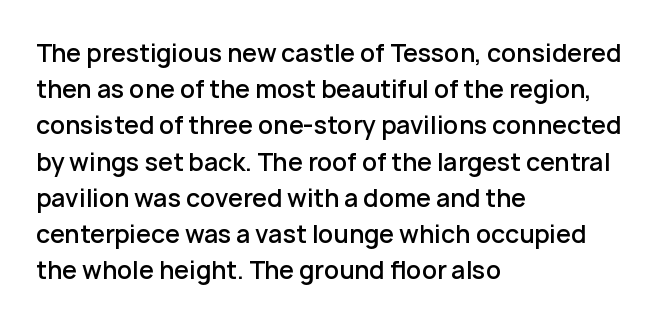
The image shows 24 px text type, upright; set left-aligned, normal line spacing (1.51x), normal letter spacing, not underlined.
